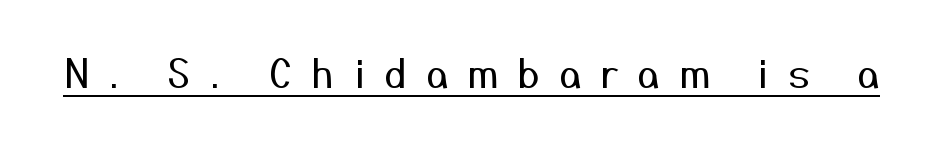
The image shows 39 px regular-weight sans-serif type, upright; set unusually wide letter spacing (+0.49 em), underlined; medium stroke contrast and a medium x-height.
